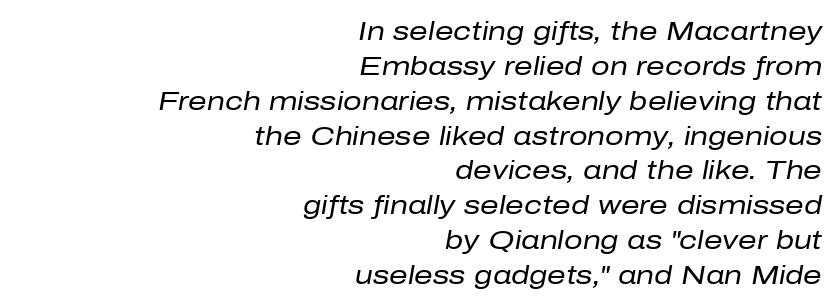
Regular leading. You could call the tracking neutral — neither tight nor loose. The rendering applies a slant to the glyphs. Rule under the text: the space is simply empty. Teacher's note: observe the even right margin — that is flush-right alignment. These glyphs show unthickened strokes, regular width or finer.
